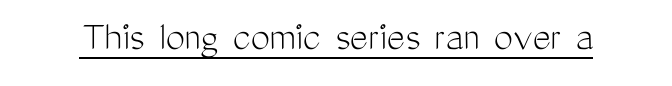
Q: Is the text bold? A: No.
Q: Is the text italic (slanted)? A: No, it is upright.
Q: Is the typeface a serif or a sans-serif typeface? A: Sans-serif.
Q: Is the text underlined? A: Yes.
Q: Is the spacing between letters normal or unusually wide? A: Normal.
Q: Width (condensed, normal, or wide)? A: Condensed.
Q: Stroke contrast? A: Medium.
Q: x-height? A: Medium.
Q: Monospaced? A: No.
